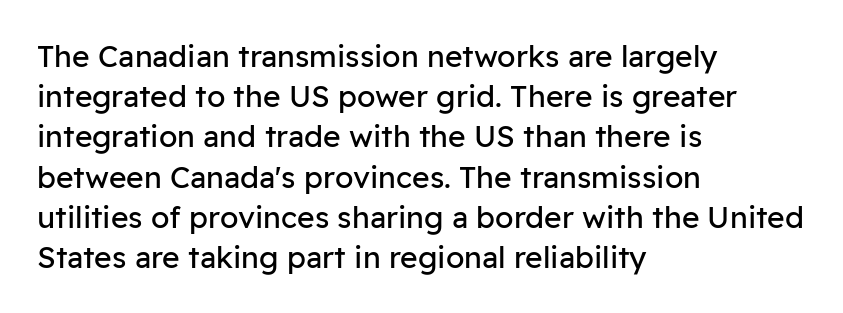
The image shows 30 px regular-weight sans-serif type, upright; set left-aligned, normal line spacing (1.34x), normal letter spacing, not underlined; low stroke contrast and a medium x-height.
